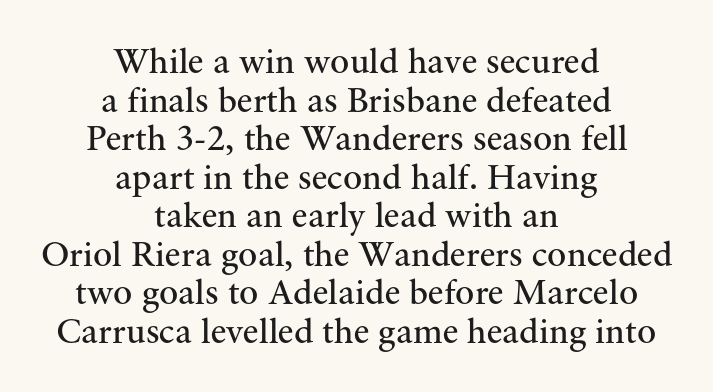
A typesetter would mark this as roman, not italic. Alignment: centered. The rendering uses natural spacing where letterforms have individual widths. The glyphs are unaccompanied by any horizontal stroke below them. No extra ink here — the face is not bold.
